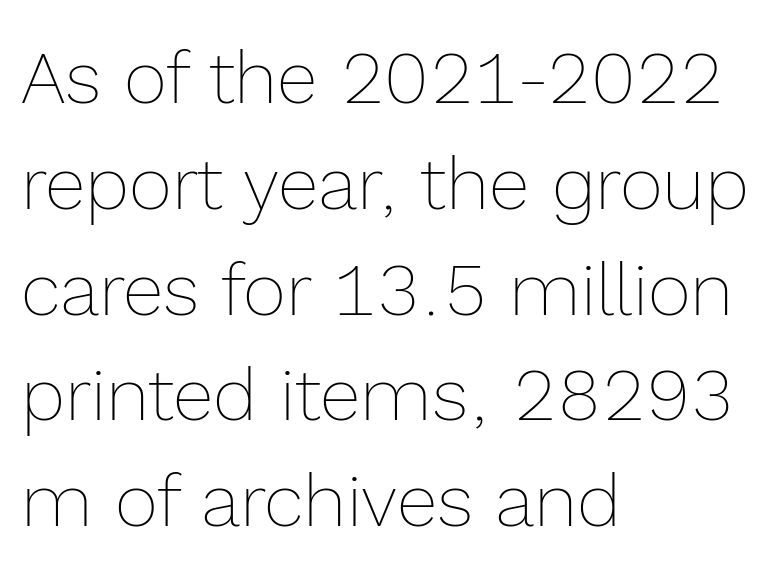
The image shows 74 px thin type, upright; set left-aligned, normal line spacing (1.43x), normal letter spacing, not underlined; a medium x-height.
